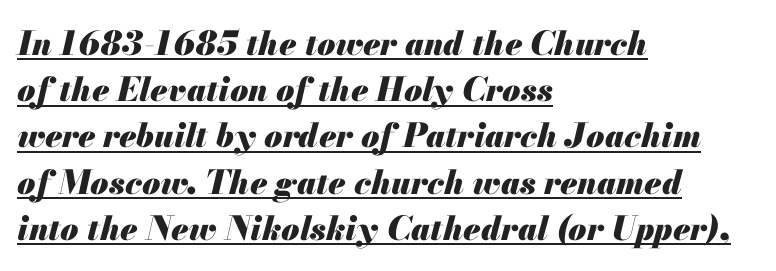
{"italic": "yes", "lean": "right", "slant_degrees": 13, "bold": "yes", "weight": "heavy", "width": "normal", "stroke_contrast": "medium", "x_height": "small", "monospaced": "no", "underline": "yes", "align": "left", "line_spacing": "normal", "line_spacing_ratio": 1.4, "letter_spacing": "normal", "letter_spacing_em": 0.0, "glyph_px": 33}
